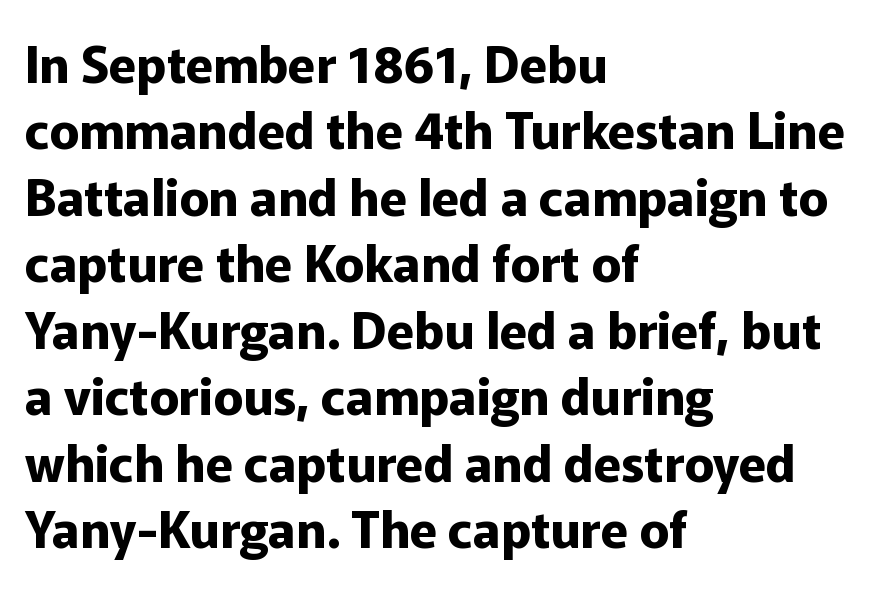
{"serif": "no", "italic": "no", "bold": "yes", "weight": "bold", "width": "normal", "stroke_contrast": "low", "x_height": "medium", "monospaced": "no", "underline": "no", "align": "left", "line_spacing": "normal", "line_spacing_ratio": 1.33, "letter_spacing": "normal", "letter_spacing_em": 0.0, "glyph_px": 50}
